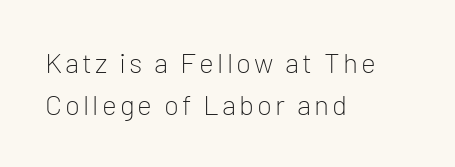
This sample keeps an unexceptional amount of space between lines. Visually the block forms a straight wall on the left and a jagged coastline on the right. Stems here are at most as thick as an everyday book face. The rendering shows plain stroke endings on the letterforms — a sans-serif design.
